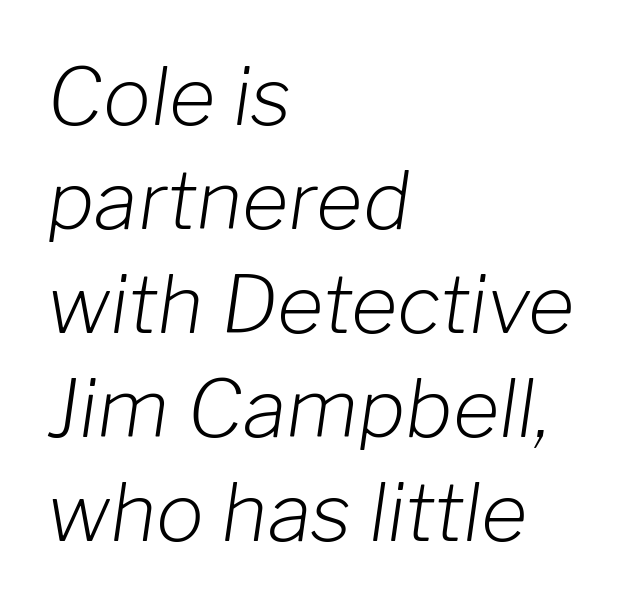
The image shows 80 px light type, italic (leaning right); set left-aligned, normal line spacing (1.3x), normal letter spacing, not underlined; low stroke contrast and a medium x-height.
